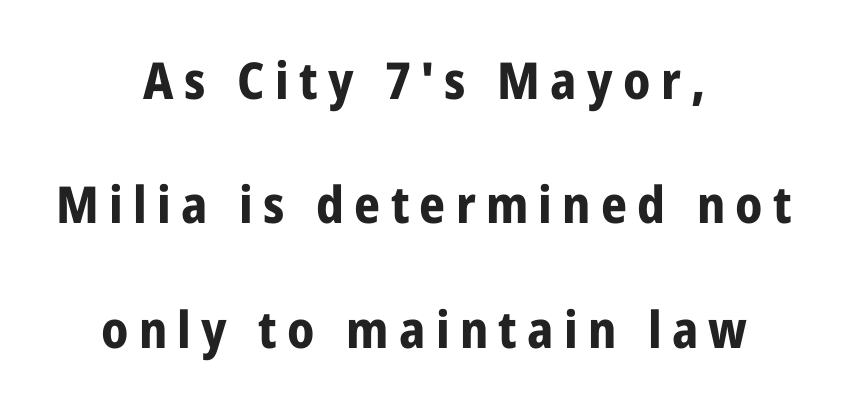
The image shows 51 px bold, condensed sans-serif type, upright; set centered, loose line spacing (2.44x), unusually wide letter spacing (+0.2 em), not underlined; low stroke contrast and a medium x-height.
